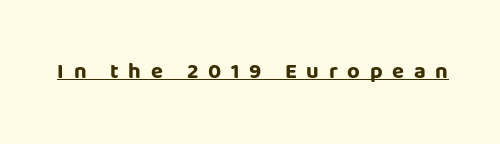
The image shows 22 px bold type, upright; set unusually wide letter spacing (+0.44 em), underlined.
